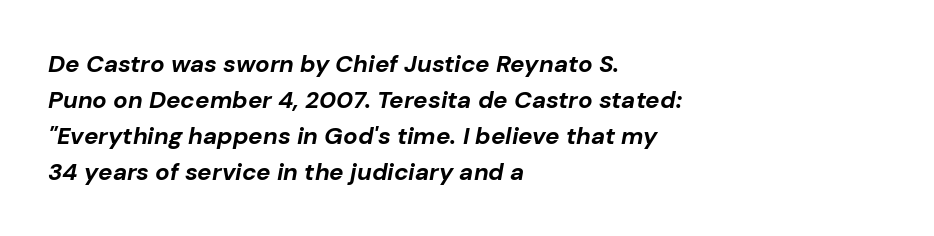
{"italic": "yes", "lean": "right", "slant_degrees": 10, "bold": "yes", "underline": "no", "align": "left", "line_spacing": "normal", "line_spacing_ratio": 1.5, "letter_spacing": "normal", "letter_spacing_em": 0.0, "glyph_px": 24}
